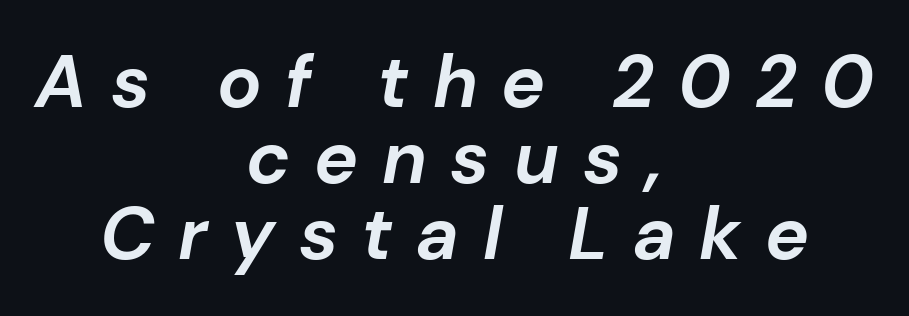
The image shows 74 px bold type, italic (leaning right); set centered, tight line spacing (1.03x), unusually wide letter spacing (+0.32 em), not underlined; low stroke contrast and a medium x-height.
